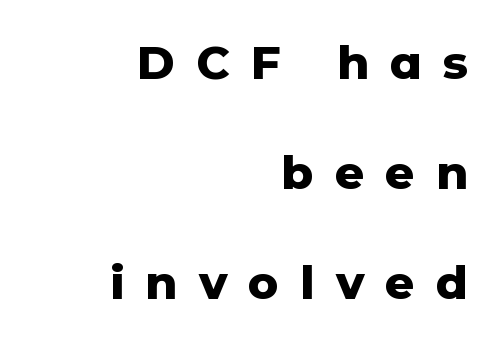
The axis of the letterforms is exactly vertical. Vertically, the passage feels expansive, rows floating well apart. Descenders are the only things crossing below the line. This sample has the flowing, uneven cadence of proportional lettering. These lines carry a lot of weight — the face is fully bold.
